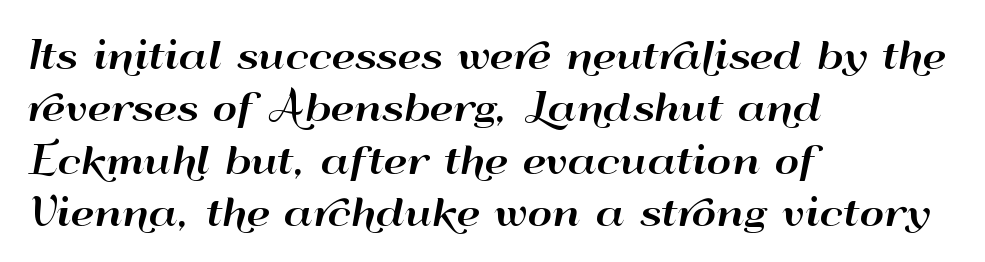
Does the type have serifs? No, each stem ends abruptly. Note the varied advance widths — an 'i' is clearly narrower than an 'm'. Caption: multi-line text, flush left, ragged right. Compared with typical paragraphs, the rows here are spaced about the same.
